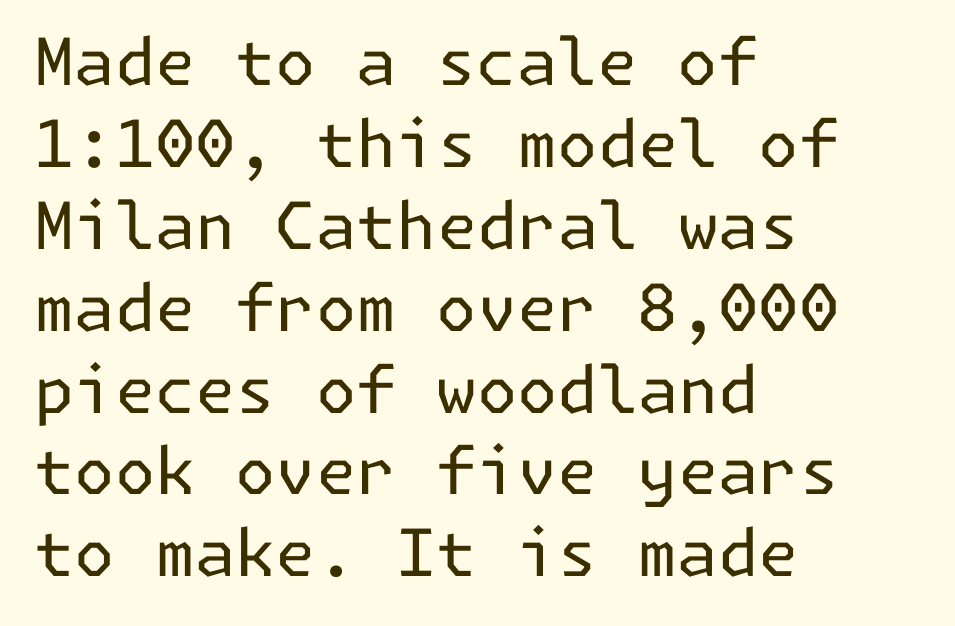
Q: Is the text bold? A: No.
Q: Is the text italic (slanted)? A: No, it is upright.
Q: Is the typeface a serif or a sans-serif typeface? A: Sans-serif.
Q: Is the text underlined? A: No.
Q: How is the paragraph aligned? A: Left-aligned.
Q: Is the spacing between letters normal or unusually wide? A: Normal.
Q: Is the spacing between lines tight, normal or loose? A: Normal.
Q: Width (condensed, normal, or wide)? A: Normal.
Q: Stroke contrast? A: Low.
Q: x-height? A: Medium.
